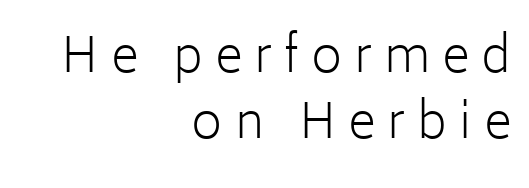
{"serif": "no", "italic": "no", "bold": "no", "weight": "light", "width": "normal", "stroke_contrast": "low", "x_height": "medium", "monospaced": "no", "underline": "no", "align": "right", "line_spacing": "normal", "line_spacing_ratio": 1.37, "letter_spacing": "wide", "letter_spacing_em": 0.25, "glyph_px": 48}
